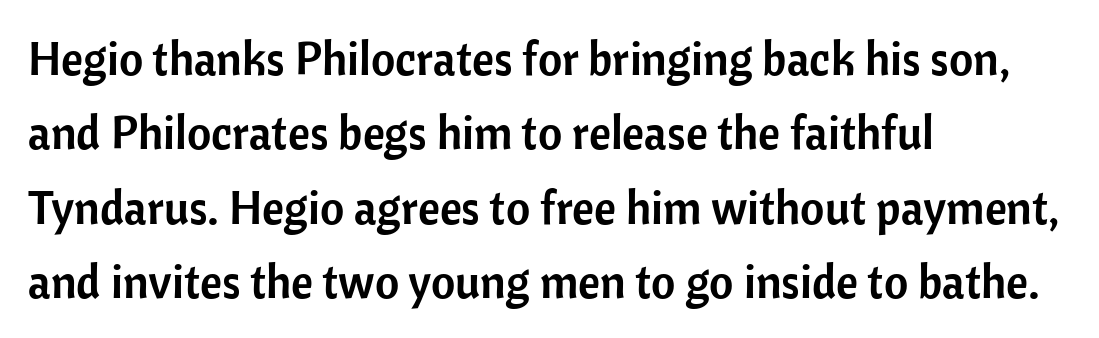
Q: Is the text italic (slanted)? A: No, it is upright.
Q: Is the typeface a serif or a sans-serif typeface? A: Sans-serif.
Q: Is the text underlined? A: No.
Q: How is the paragraph aligned? A: Left-aligned.
Q: Is the spacing between letters normal or unusually wide? A: Normal.
Q: Is the spacing between lines tight, normal or loose? A: Normal.
Q: Width (condensed, normal, or wide)? A: Normal.
Q: Stroke contrast? A: Low.
Q: x-height? A: Medium.
Q: Monospaced? A: No.
